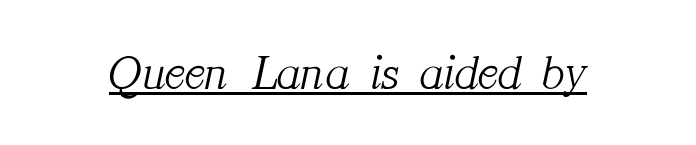
Beneath each row of characters lies a ruled line. The characters display serif detailing at their extremities. This sample uses plain, unmodified letter spacing. Looks like regular typesetting: each glyph gets only the width it needs. Compared with ordinary roman type, these characters are visibly tilted. The letters look calm and open, with moderate or lighter stems.
